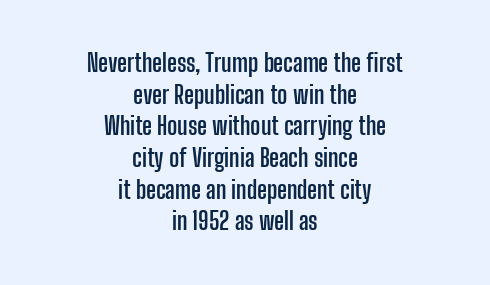
{"italic": "no", "bold": "yes", "underline": "no", "align": "center", "line_spacing": "normal", "line_spacing_ratio": 1.32, "letter_spacing": "normal", "letter_spacing_em": 0.0, "glyph_px": 24}
